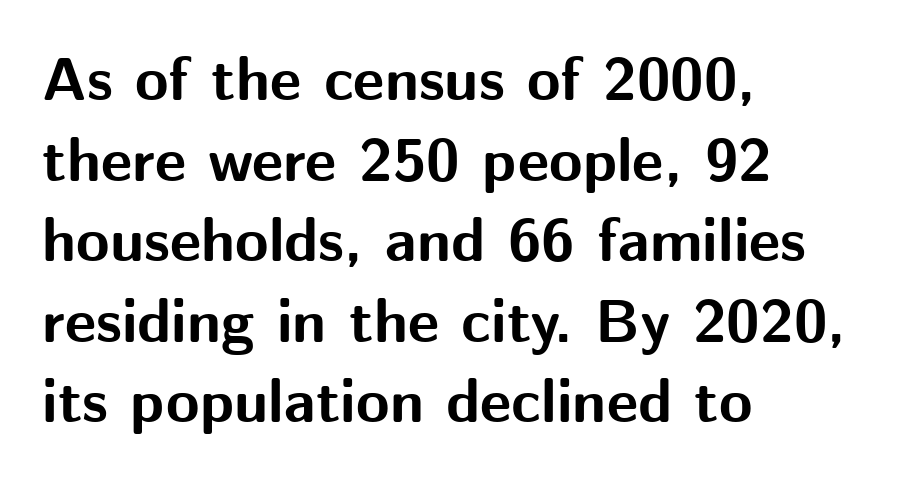
The image shows 61 px bold sans-serif type, upright; set left-aligned, normal line spacing (1.32x), normal letter spacing, not underlined; medium stroke contrast and a medium x-height.
